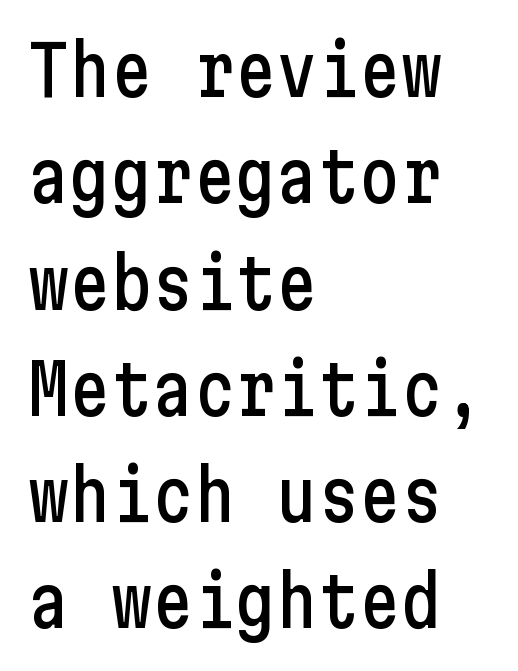
{"serif": "no", "italic": "no", "width": "condensed", "stroke_contrast": "low", "x_height": "medium", "underline": "no", "align": "left", "line_spacing": "normal", "line_spacing_ratio": 1.54, "letter_spacing": "normal", "letter_spacing_em": 0.0, "glyph_px": 69}
